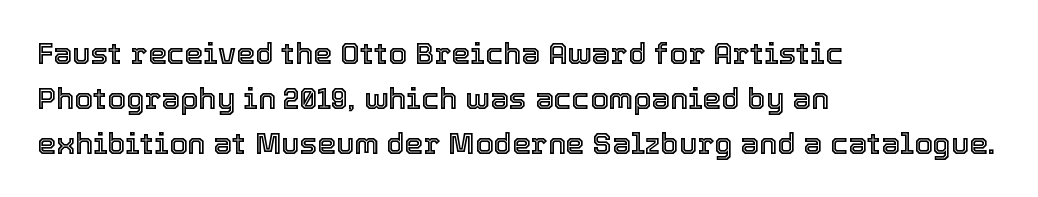
The image shows 30 px text type, upright; set left-aligned, normal line spacing (1.5x), normal letter spacing, not underlined; a medium x-height.
